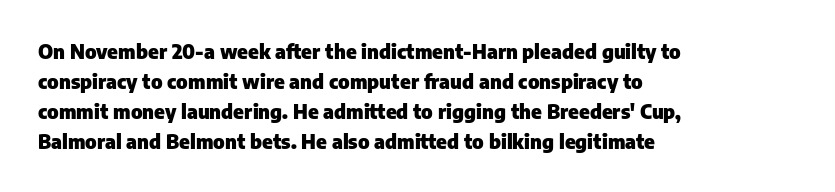
The image shows 20 px bold type, upright; set left-aligned, normal line spacing (1.5x), normal letter spacing, not underlined.
